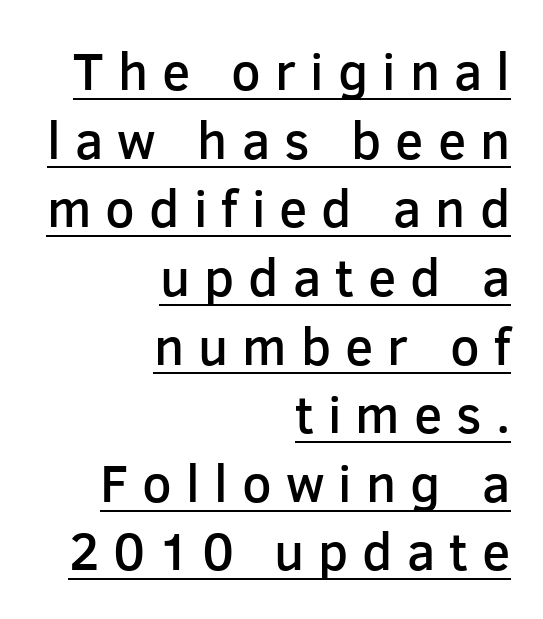
{"serif": "no", "italic": "no", "bold": "semi", "weight": "semibold", "width": "normal", "stroke_contrast": "low", "x_height": "medium", "monospaced": "no", "underline": "yes", "align": "right", "line_spacing": "normal", "line_spacing_ratio": 1.32, "letter_spacing": "wide", "letter_spacing_em": 0.27, "glyph_px": 52}
